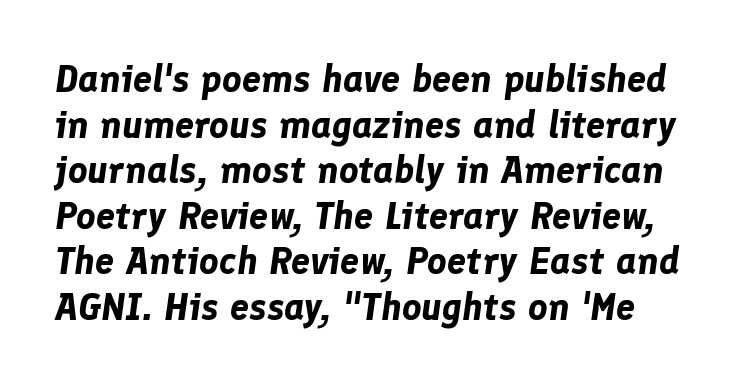
Is the letter spacing exaggerated? No — it looks like the ordinary default. Letters rest on an invisible, unmarked baseline. This sample has the flowing, uneven cadence of proportional lettering. Slant detected: the letters are inclined. These lines carry a lot of weight — the face is fully bold.
